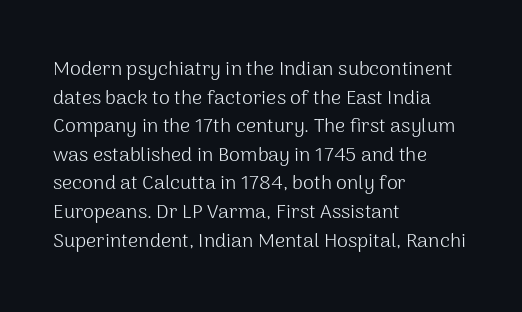
{"italic": "no", "bold": "no", "underline": "no", "align": "left", "line_spacing": "normal", "line_spacing_ratio": 1.43, "letter_spacing": "normal", "letter_spacing_em": 0.0, "glyph_px": 20}
